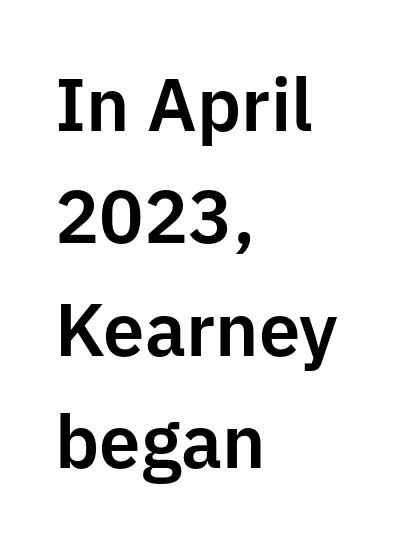
Line beginnings align vertically; line endings do not. You could not count columns in this text — the font is proportionally spaced. Observe the absence of serifs on each vertical stroke in this sample. If you drew a line through each stem, it would be perfectly vertical.
